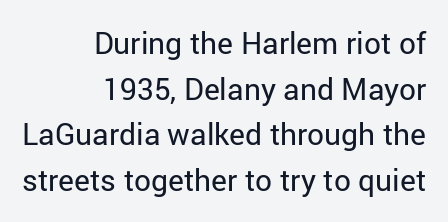
Q: Is the text bold? A: No.
Q: Is the text italic (slanted)? A: No, it is upright.
Q: Is the typeface a serif or a sans-serif typeface? A: Sans-serif.
Q: Is the text underlined? A: No.
Q: How is the paragraph aligned? A: Right-aligned.
Q: Is the spacing between letters normal or unusually wide? A: Normal.
Q: Is the spacing between lines tight, normal or loose? A: Normal.
Q: Width (condensed, normal, or wide)? A: Normal.
Q: Stroke contrast? A: Low.
Q: x-height? A: Medium.
Q: Monospaced? A: No.
